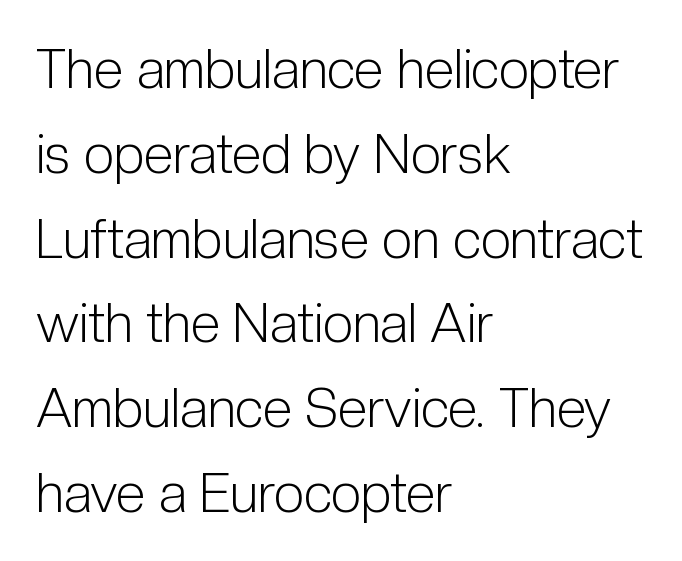
Posture: vertical. One glance says typical: line gaps are just what's usual. Line starts are locked; line ends wander. The passage shown is typeset with a sans-serif family. The face used here is proportionally spaced, like ordinary book or web type.
